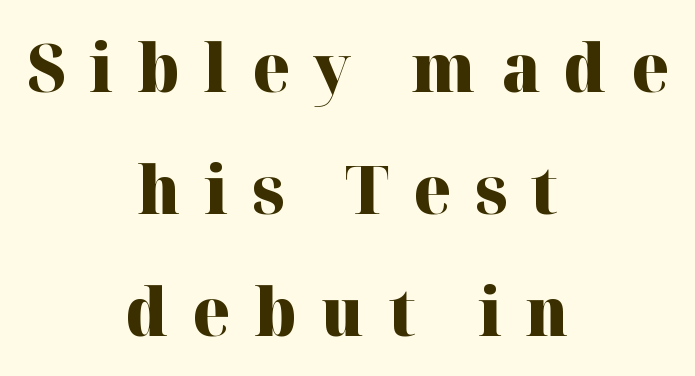
The image shows 67 px heavy serif type, upright; set centered, line spacing 1.82x, unusually wide letter spacing (+0.36 em), not underlined; high stroke contrast and a medium x-height.
